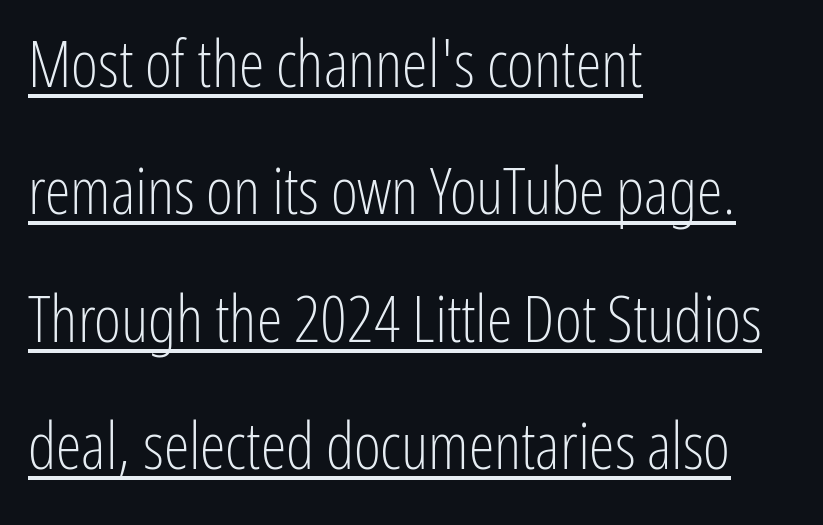
Letters have the restrained weight of plain body copy at most. Varying glyph widths throughout — classic text-font behaviour. The lettering holds an erect, upright posture throughout. Line beginnings align vertically; line endings do not. Default kerning and tracking; the words read as compact shapes.
